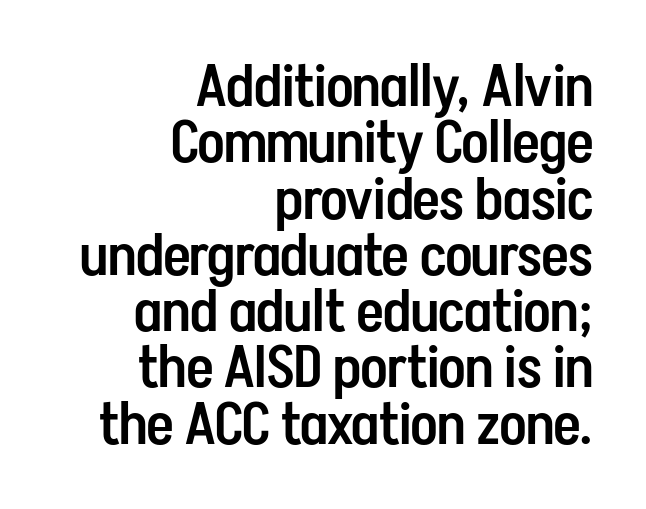
The image shows 58 px semibold, condensed sans-serif type, upright; set right-aligned, tight line spacing (0.97x), normal letter spacing, not underlined; low stroke contrast and a medium x-height.
